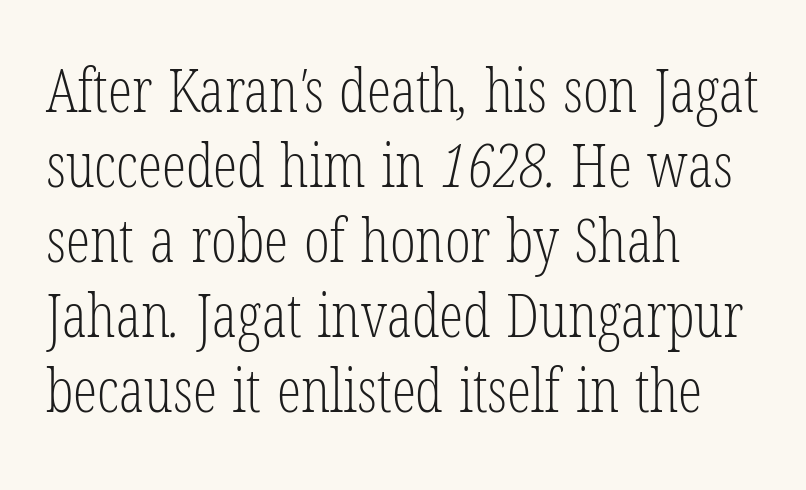
The image shows 61 px light, condensed serif type; set left-aligned, line spacing 1.23x, normal letter spacing, not underlined; low stroke contrast and a medium x-height.
